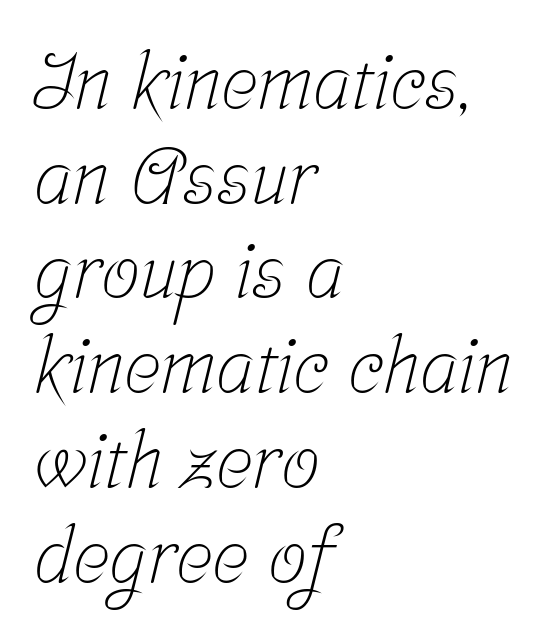
Q: Is the text bold? A: No.
Q: Is the typeface a serif or a sans-serif typeface? A: Serif.
Q: Is the text underlined? A: No.
Q: How is the paragraph aligned? A: Left-aligned.
Q: Is the spacing between letters normal or unusually wide? A: Normal.
Q: Width (condensed, normal, or wide)? A: Condensed.
Q: Stroke contrast? A: Low.
Q: x-height? A: Medium.
Q: Monospaced? A: No.
